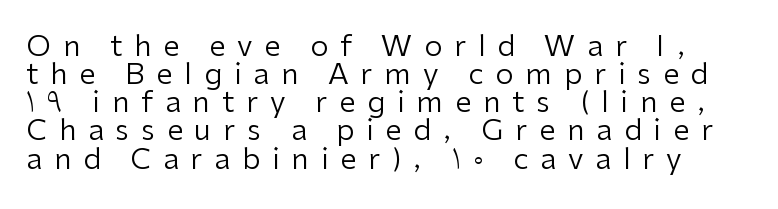
{"serif": "no", "italic": "no", "bold": "no", "weight": "regular", "width": "normal", "stroke_contrast": "low", "x_height": "medium", "monospaced": "no", "underline": "no", "line_spacing": "tight", "line_spacing_ratio": 0.97, "letter_spacing": "wide", "letter_spacing_em": 0.41, "glyph_px": 29}
